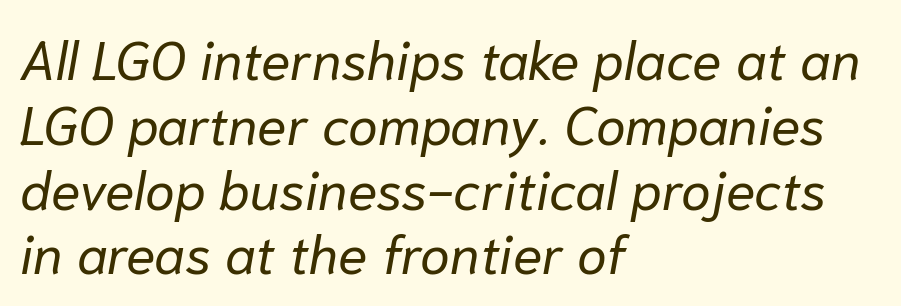
Q: Is the text bold? A: No.
Q: Is the text italic (slanted)? A: Yes, it leans right by about 10 degrees.
Q: Is the text underlined? A: No.
Q: How is the paragraph aligned? A: Left-aligned.
Q: Is the spacing between letters normal or unusually wide? A: Normal.
Q: Width (condensed, normal, or wide)? A: Normal.
Q: Stroke contrast? A: Low.
Q: x-height? A: Medium.
Q: Monospaced? A: No.
